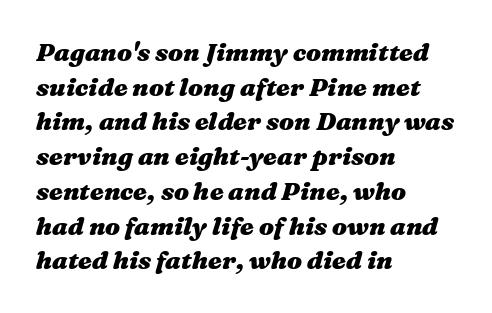
Visually the block forms a straight wall on the left and a jagged coastline on the right. Glyph-to-glyph distance matches everyday printed text. The designer left line spacing at the default. A full-strength bold gives these letters their thick strokes.
